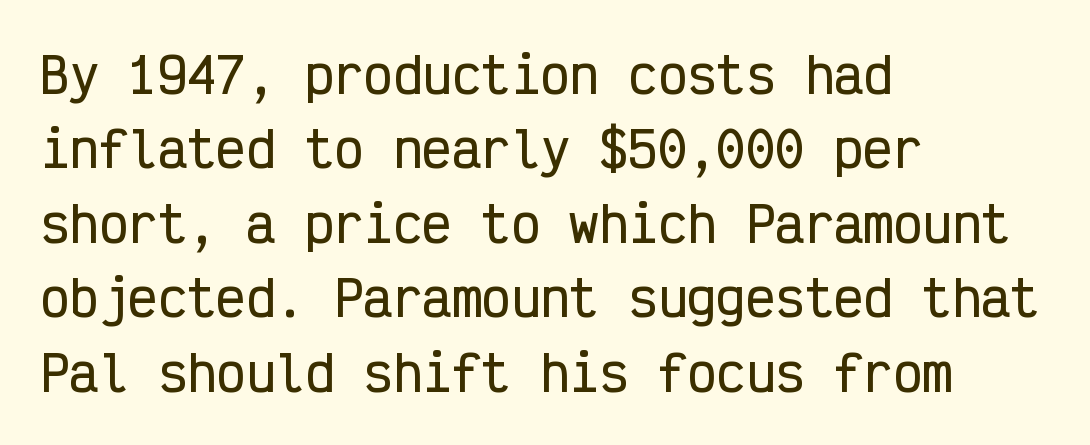
These lines are rendered in a fixed-pitch font. How are the letters spaced? Ordinarily, with no added tracking. If you drew a line through each stem, it would be perfectly vertical. Line beginnings align vertically; line endings do not. Bare-footed words on every line.
